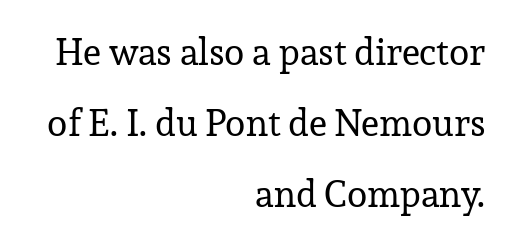
{"serif": "yes", "italic": "no", "bold": "no", "weight": "regular", "width": "normal", "stroke_contrast": "low", "x_height": "medium", "monospaced": "no", "underline": "no", "align": "right", "line_spacing": "loose", "line_spacing_ratio": 1.92, "letter_spacing": "normal", "letter_spacing_em": 0.0, "glyph_px": 37}
